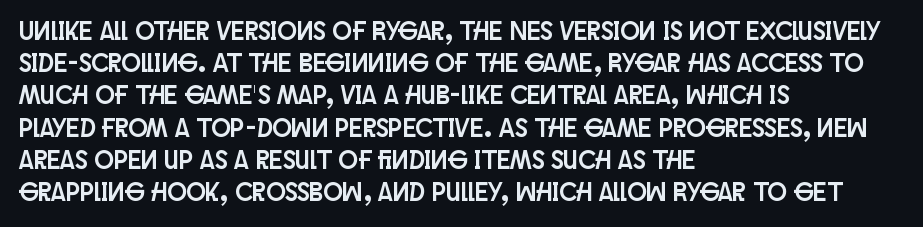
The image shows 26 px text type, upright; set left-aligned, line spacing 1.24x, normal letter spacing, not underlined.
